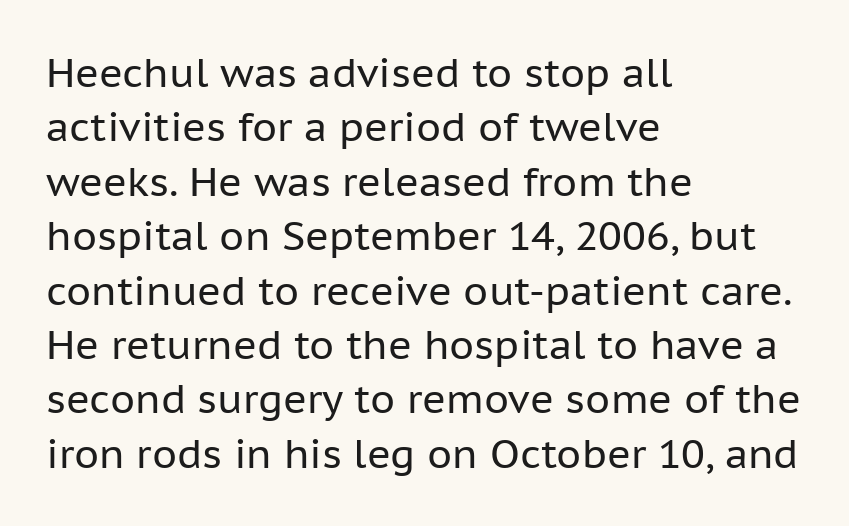
The lines sit at an ordinary, default distance from one another. The setting favours the left margin, as ordinary paragraphs usually do. Upright lettering throughout. Nothing unusual about the tracking: characters are spaced as the font intends. Here the designer chose a conventional face with non-uniform glyph widths.
